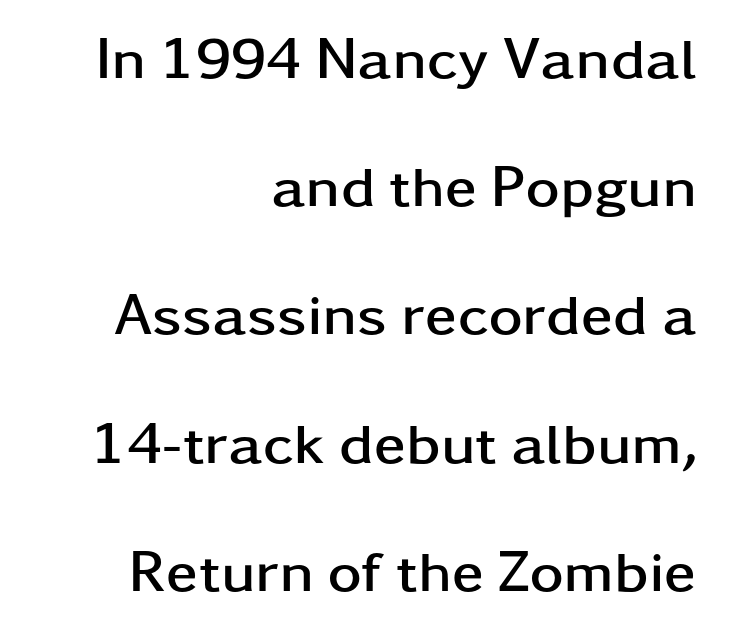
The image shows 58 px semibold, wide sans-serif type, upright; set right-aligned, loose line spacing (2.21x), normal letter spacing, not underlined; low stroke contrast and a medium x-height.
